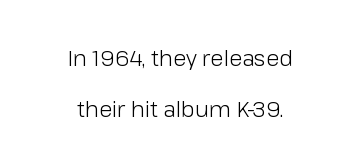
The image shows 22 px text type, upright; set centered, loose line spacing (2.33x), normal letter spacing, not underlined.
